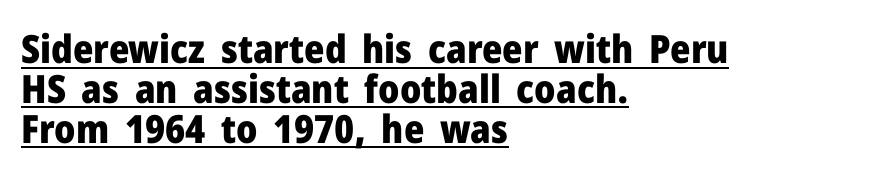
Q: Is the text bold? A: Yes.
Q: Is the text italic (slanted)? A: No, it is upright.
Q: Is the typeface a serif or a sans-serif typeface? A: Sans-serif.
Q: Is the text underlined? A: Yes.
Q: How is the paragraph aligned? A: Left-aligned.
Q: Is the spacing between letters normal or unusually wide? A: Normal.
Q: Is the spacing between lines tight, normal or loose? A: Tight.
Q: Width (condensed, normal, or wide)? A: Normal.
Q: Stroke contrast? A: Low.
Q: x-height? A: Medium.
Q: Monospaced? A: No.
